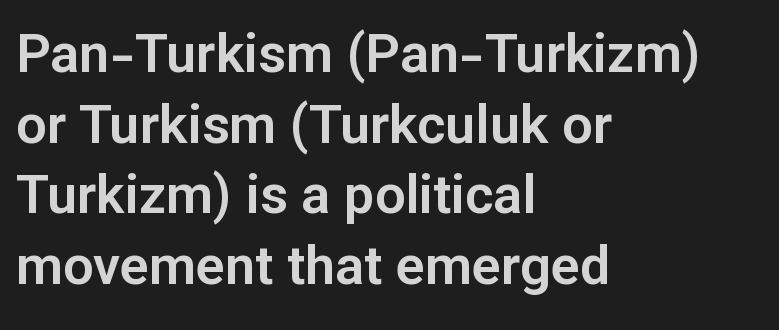
{"serif": "no", "italic": "no", "width": "normal", "stroke_contrast": "low", "x_height": "medium", "monospaced": "no", "underline": "no", "align": "left", "line_spacing": "normal", "line_spacing_ratio": 1.31, "letter_spacing": "normal", "letter_spacing_em": 0.0, "glyph_px": 54}
